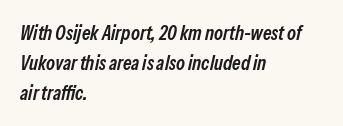
The image shows 20 px text type, italic (leaning right); set left-aligned, normal line spacing (1.51x), normal letter spacing, not underlined.
